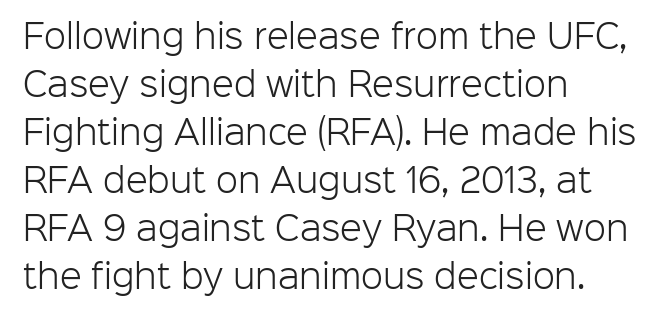
Style check: upright. Tracking here is standard; glyphs follow each other at the usual distance. Summary of weight: not heavy and not bold. Descenders are the only things crossing below the line.
